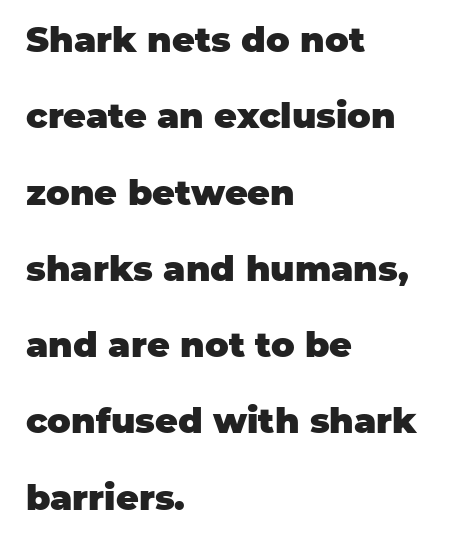
Q: Is the text bold? A: Yes.
Q: Is the text italic (slanted)? A: No, it is upright.
Q: Is the typeface a serif or a sans-serif typeface? A: Sans-serif.
Q: Is the text underlined? A: No.
Q: How is the paragraph aligned? A: Left-aligned.
Q: Is the spacing between letters normal or unusually wide? A: Normal.
Q: Is the spacing between lines tight, normal or loose? A: Loose.
Q: Width (condensed, normal, or wide)? A: Normal.
Q: Stroke contrast? A: Low.
Q: x-height? A: Large.
Q: Monospaced? A: No.
